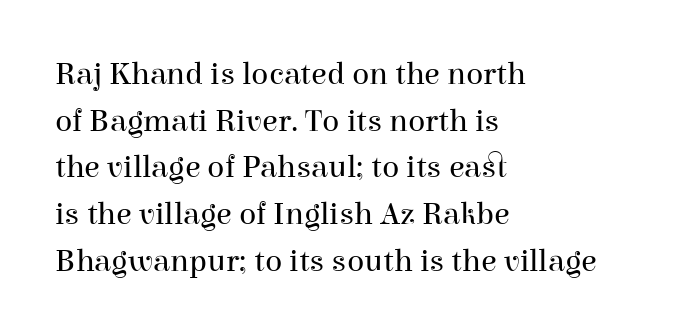
{"serif": "yes", "italic": "no", "bold": "no", "weight": "regular", "width": "normal", "stroke_contrast": "high", "x_height": "medium", "monospaced": "no", "underline": "no", "align": "left", "line_spacing": "normal", "line_spacing_ratio": 1.46, "letter_spacing": "normal", "letter_spacing_em": 0.0, "glyph_px": 32}
